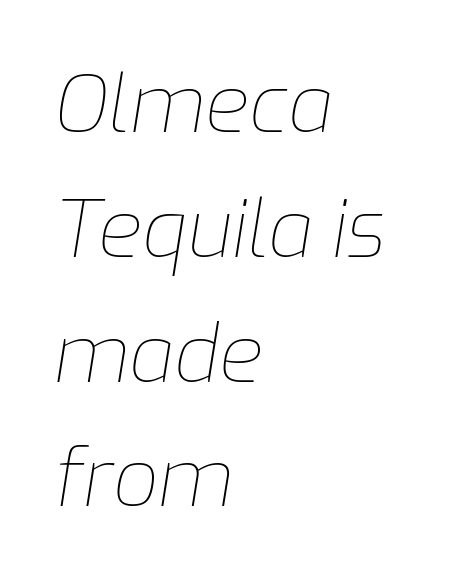
{"italic": "yes", "lean": "right", "slant_degrees": 9, "bold": "no", "weight": "thin", "width": "normal", "stroke_contrast": "low", "x_height": "medium", "monospaced": "no", "underline": "no", "align": "left", "line_spacing": "normal", "line_spacing_ratio": 1.56, "letter_spacing": "normal", "letter_spacing_em": 0.0, "glyph_px": 80}
